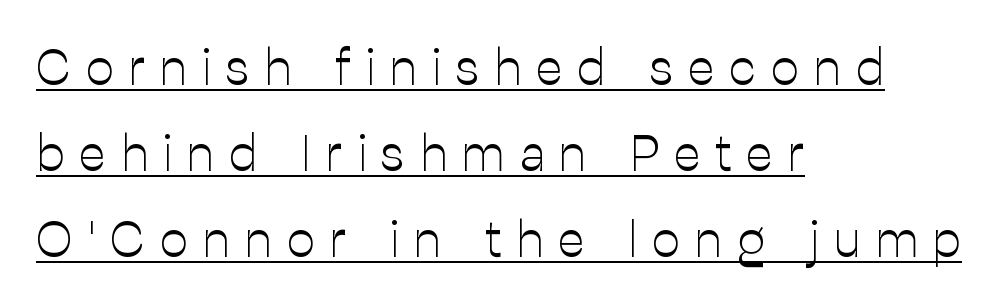
Observe the absence of serifs on each vertical stroke in this sample. Is the type heavy? It reads as light-to-regular instead. The rendered words wear a rule along their underside. Varying glyph widths throughout — classic text-font behaviour.
